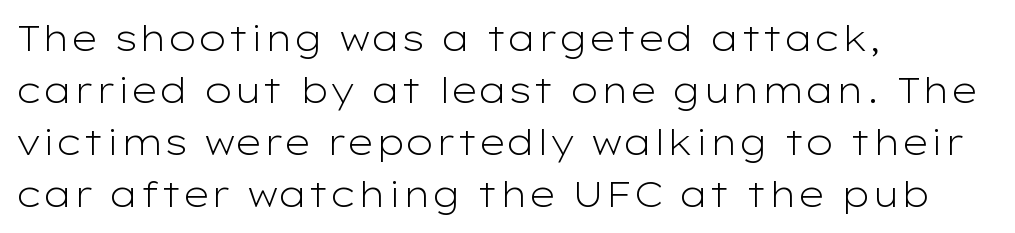
Q: Is the text bold? A: No.
Q: Is the text italic (slanted)? A: No, it is upright.
Q: Is the typeface a serif or a sans-serif typeface? A: Sans-serif.
Q: Is the text underlined? A: No.
Q: How is the paragraph aligned? A: Left-aligned.
Q: Is the spacing between letters normal or unusually wide? A: Normal.
Q: Is the spacing between lines tight, normal or loose? A: Normal.
Q: Width (condensed, normal, or wide)? A: Wide.
Q: Stroke contrast? A: Low.
Q: x-height? A: Medium.
Q: Monospaced? A: No.
